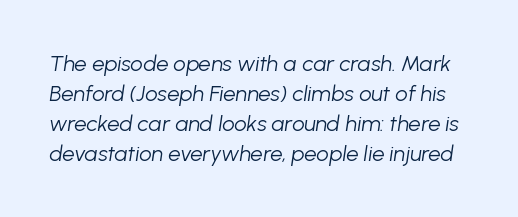
Q: Is the text bold? A: No.
Q: Is the text italic (slanted)? A: Yes, it leans right by about 8 degrees.
Q: Is the text underlined? A: No.
Q: Is the spacing between letters normal or unusually wide? A: Normal.
Q: Is the spacing between lines tight, normal or loose? A: Normal.
